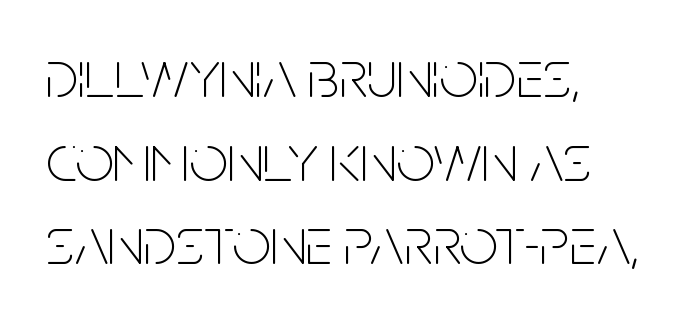
Q: Is the text bold? A: No.
Q: Is the text italic (slanted)? A: No, it is upright.
Q: Is the typeface a serif or a sans-serif typeface? A: Sans-serif.
Q: Is the text underlined? A: No.
Q: How is the paragraph aligned? A: Left-aligned.
Q: Is the spacing between letters normal or unusually wide? A: Normal.
Q: Width (condensed, normal, or wide)? A: Condensed.
Q: Stroke contrast? A: Low.
Q: x-height? A: Large.
Q: Monospaced? A: No.
